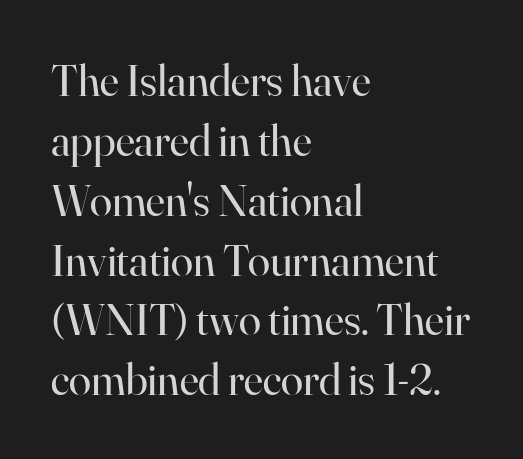
{"serif": "yes", "italic": "no", "bold": "no", "weight": "regular", "width": "normal", "stroke_contrast": "high", "x_height": "small", "monospaced": "no", "underline": "no", "align": "left", "line_spacing": "normal", "line_spacing_ratio": 1.33, "letter_spacing": "normal", "letter_spacing_em": 0.0, "glyph_px": 45}
